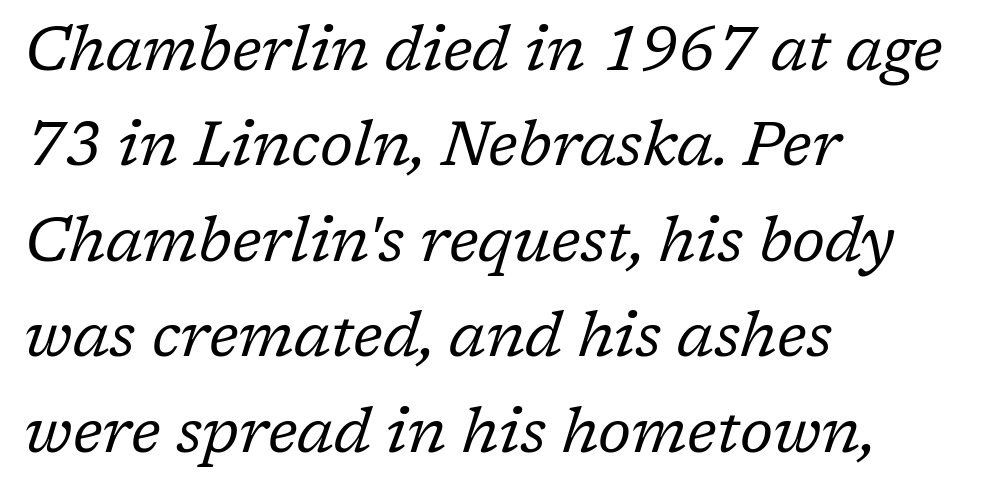
Q: Is the text bold? A: No.
Q: Is the text italic (slanted)? A: Yes, it leans right by about 17 degrees.
Q: Is the typeface a serif or a sans-serif typeface? A: Serif.
Q: Is the text underlined? A: No.
Q: How is the paragraph aligned? A: Left-aligned.
Q: Is the spacing between letters normal or unusually wide? A: Normal.
Q: Is the spacing between lines tight, normal or loose? A: Normal.
Q: Width (condensed, normal, or wide)? A: Normal.
Q: Stroke contrast? A: Low.
Q: x-height? A: Medium.
Q: Monospaced? A: No.
